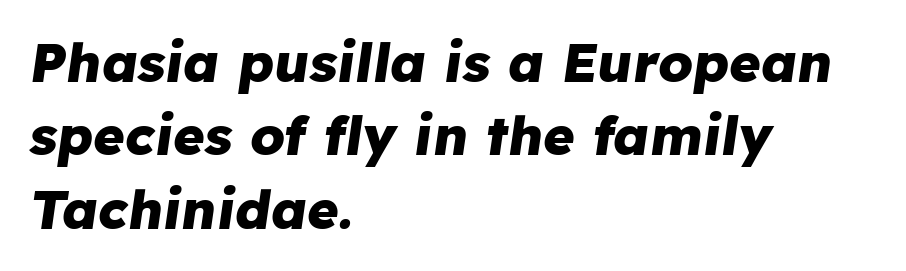
Chunky letters — that's bold for sure. The line texture is even and compact thanks to regular tracking. A typesetter would mark this as italic. Is this a fixed-width face? No — the glyphs have proportional, varying widths. Regular leading. Only glyphs here, with clear space below each row.
